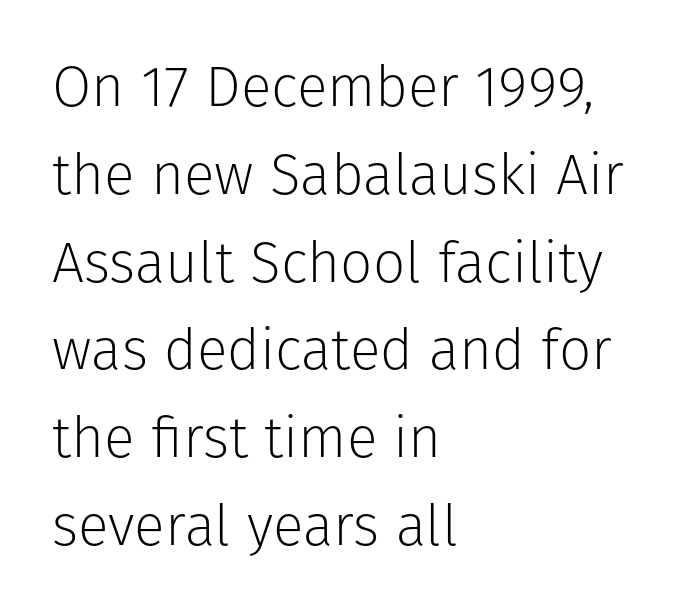
Q: Is the text bold? A: No.
Q: Is the text italic (slanted)? A: No, it is upright.
Q: Is the typeface a serif or a sans-serif typeface? A: Sans-serif.
Q: Is the text underlined? A: No.
Q: How is the paragraph aligned? A: Left-aligned.
Q: Is the spacing between letters normal or unusually wide? A: Normal.
Q: Is the spacing between lines tight, normal or loose? A: Normal.
Q: Width (condensed, normal, or wide)? A: Normal.
Q: Stroke contrast? A: Low.
Q: x-height? A: Medium.
Q: Monospaced? A: No.
